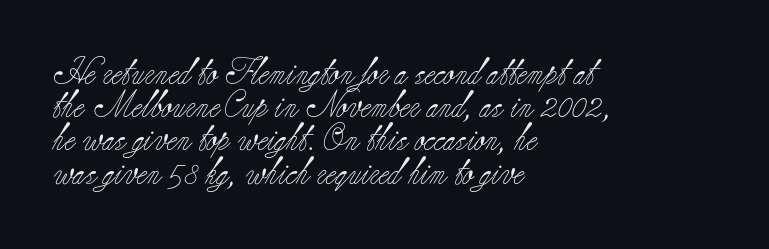
Q: Is the text bold? A: No.
Q: Is the text italic (slanted)? A: Yes.
Q: Is the text underlined? A: No.
Q: How is the paragraph aligned? A: Left-aligned.
Q: Is the spacing between letters normal or unusually wide? A: Normal.
